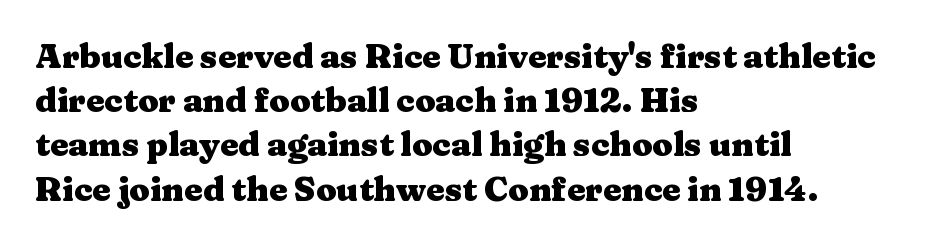
{"serif": "yes", "italic": "no", "bold": "yes", "weight": "heavy", "width": "wide", "stroke_contrast": "medium", "x_height": "medium", "monospaced": "no", "underline": "no", "align": "left", "line_spacing": "normal", "line_spacing_ratio": 1.34, "letter_spacing": "normal", "letter_spacing_em": 0.0, "glyph_px": 33}
